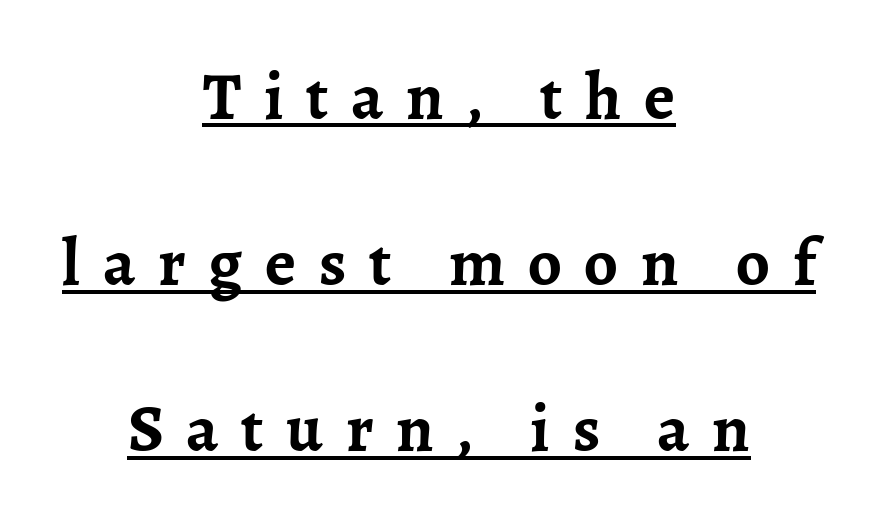
Q: Is the text bold? A: Yes.
Q: Is the text italic (slanted)? A: No, it is upright.
Q: Is the typeface a serif or a sans-serif typeface? A: Serif.
Q: Is the text underlined? A: Yes.
Q: How is the paragraph aligned? A: Centered.
Q: Is the spacing between letters normal or unusually wide? A: Unusually wide.
Q: Is the spacing between lines tight, normal or loose? A: Loose.
Q: Width (condensed, normal, or wide)? A: Normal.
Q: Stroke contrast? A: Low.
Q: x-height? A: Medium.
Q: Monospaced? A: No.
